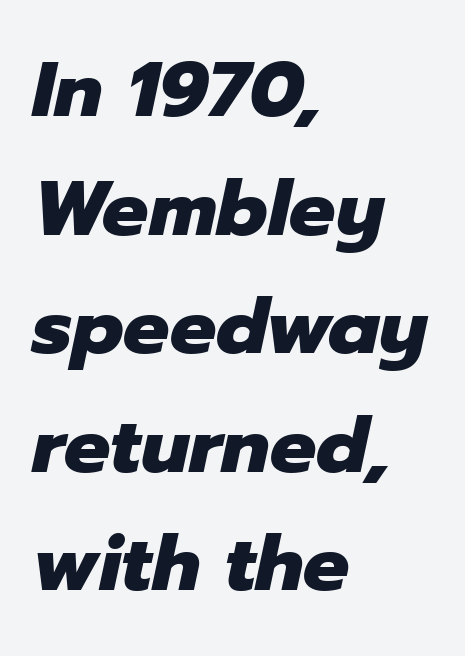
{"italic": "yes", "lean": "right", "slant_degrees": 12, "bold": "yes", "weight": "heavy", "width": "normal", "stroke_contrast": "low", "x_height": "medium", "monospaced": "no", "underline": "no", "align": "left", "line_spacing": "normal", "line_spacing_ratio": 1.54, "letter_spacing": "normal", "letter_spacing_em": 0.0, "glyph_px": 77}
